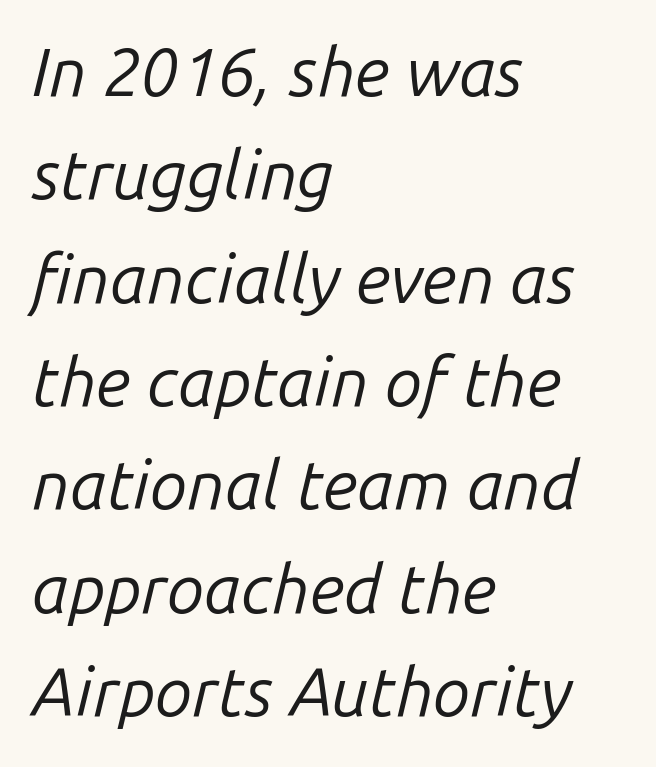
{"italic": "yes", "lean": "right", "slant_degrees": 14, "bold": "no", "weight": "regular", "width": "normal", "stroke_contrast": "low", "x_height": "medium", "monospaced": "no", "underline": "no", "align": "left", "line_spacing": "normal", "line_spacing_ratio": 1.52, "letter_spacing": "normal", "letter_spacing_em": 0.0, "glyph_px": 68}
